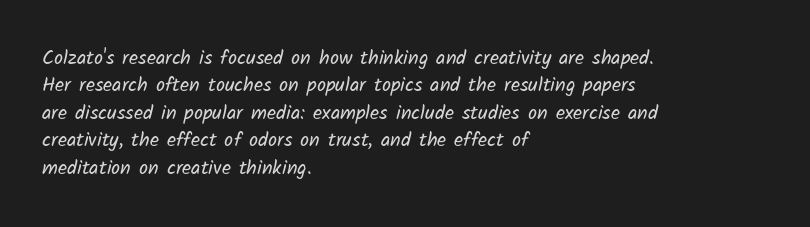
The image shows 20 px text type; set left-aligned, normal line spacing (1.37x), normal letter spacing, not underlined.
